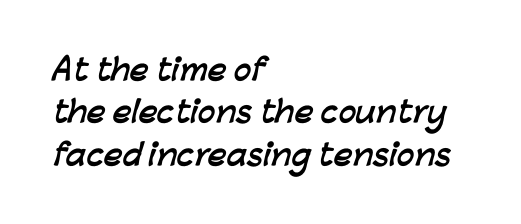
The image shows 29 px semibold sans-serif type; set left-aligned, normal line spacing (1.46x), normal letter spacing, not underlined; low stroke contrast and a medium x-height.
